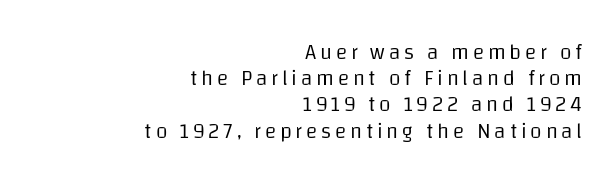
The image shows 21 px text type, upright; set right-aligned, normal line spacing (1.25x), not underlined.
